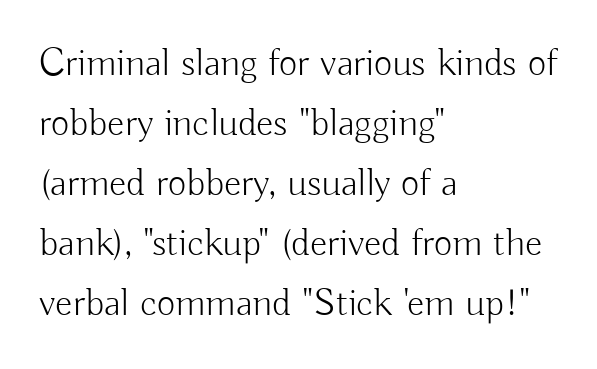
The letters carry no serifs — their stems end cleanly without finishing strokes. The horizontal fit of the characters is conventional and even. Weight: not bold — regular or lighter. Visually the block forms a straight wall on the left and a jagged coastline on the right.
